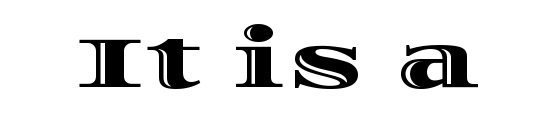
The image shows 72 px wide type, upright; set normal letter spacing, not underlined; a large x-height.
